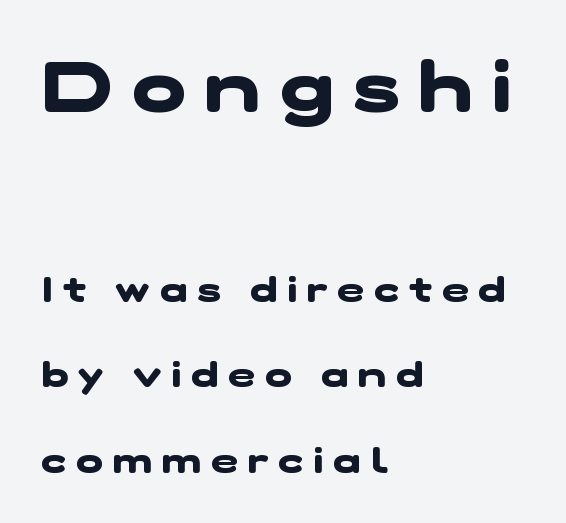
Q: Is the text bold? A: Yes.
Q: Is the typeface a serif or a sans-serif typeface? A: Sans-serif.
Q: Is the text underlined? A: No.
Q: How is the paragraph aligned? A: Left-aligned.
Q: Is the spacing between letters normal or unusually wide? A: Unusually wide.
Q: Is the spacing between lines tight, normal or loose? A: Loose.
Q: Which block of text is set in a larger size, the first (top) or the second (bottom)? A: The first (top) one.
Q: Width (condensed, normal, or wide)? A: Wide.
Q: Stroke contrast? A: Low.
Q: x-height? A: Medium.
Q: Monospaced? A: No.
